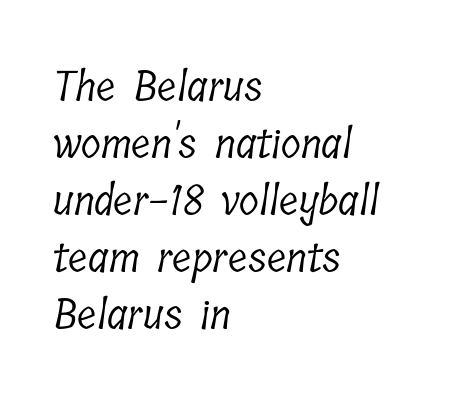
Q: Is the text bold? A: No.
Q: Is the typeface a serif or a sans-serif typeface? A: Serif.
Q: Is the text underlined? A: No.
Q: How is the paragraph aligned? A: Left-aligned.
Q: Is the spacing between letters normal or unusually wide? A: Normal.
Q: Is the spacing between lines tight, normal or loose? A: Normal.
Q: Width (condensed, normal, or wide)? A: Condensed.
Q: Stroke contrast? A: Low.
Q: x-height? A: Medium.
Q: Monospaced? A: No.
